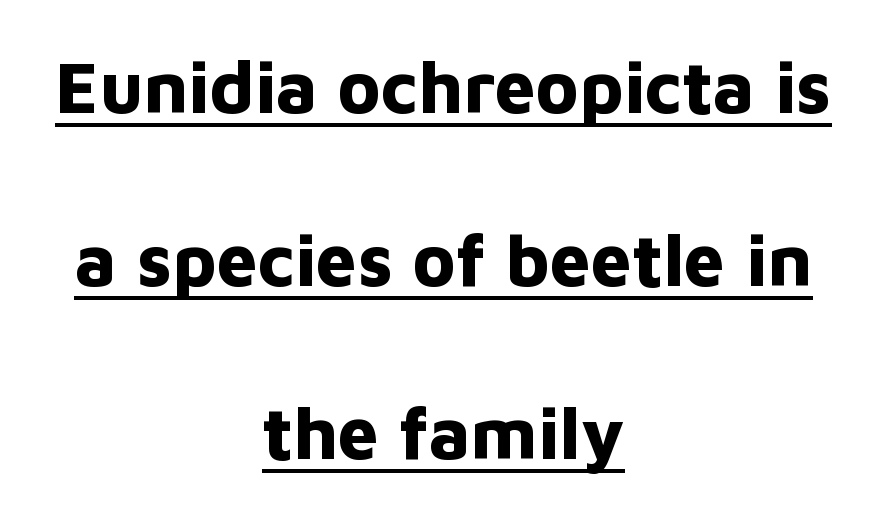
Think of a printed novel: that variable character pitch is what you see here. These lines carry a lot of weight — the face is fully bold. Ordinary non-slanted type is in use. Centered paragraph, ragged on both sides. This sample carries an underscore along the baseline area. Nothing sits at the stroke ends, so this counts as sans-serif.
